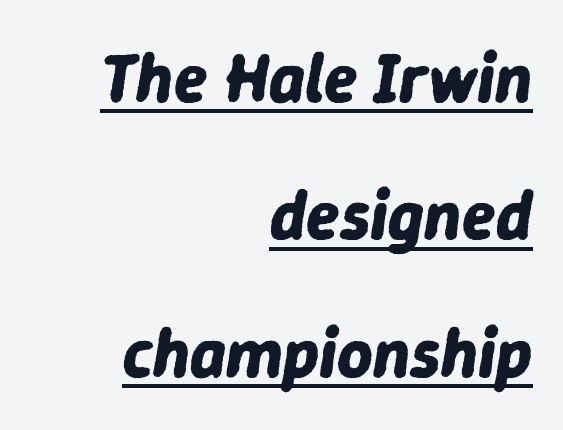
Q: Is the text bold? A: Yes.
Q: Is the text italic (slanted)? A: Yes, it leans right by about 9 degrees.
Q: Is the text underlined? A: Yes.
Q: How is the paragraph aligned? A: Right-aligned.
Q: Is the spacing between letters normal or unusually wide? A: Normal.
Q: Is the spacing between lines tight, normal or loose? A: Loose.
Q: Width (condensed, normal, or wide)? A: Normal.
Q: Stroke contrast? A: Low.
Q: x-height? A: Medium.
Q: Monospaced? A: No.
